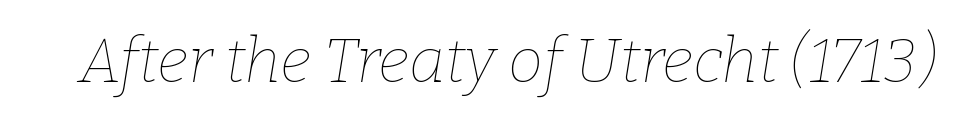
{"italic": "yes", "lean": "right", "slant_degrees": 9, "bold": "no", "weight": "thin", "width": "normal", "stroke_contrast": "low", "x_height": "medium", "monospaced": "no", "underline": "no", "letter_spacing": "normal", "letter_spacing_em": 0.0, "glyph_px": 63}
